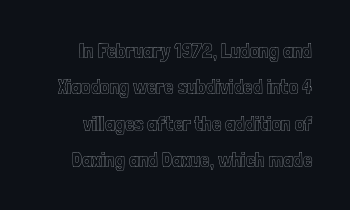
{"italic": "no", "underline": "no", "line_spacing_ratio": 1.73, "letter_spacing": "normal", "letter_spacing_em": 0.0, "glyph_px": 21}
